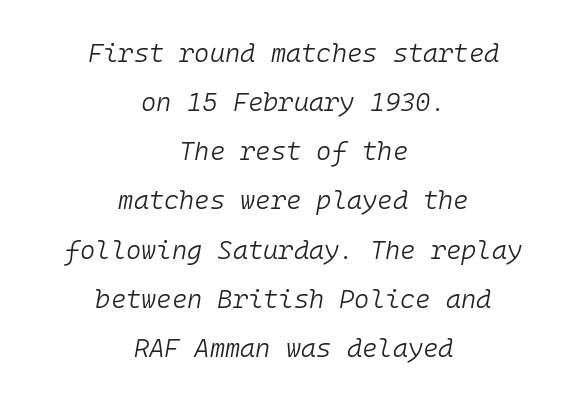
Q: Is the text bold? A: No.
Q: Is the text italic (slanted)? A: Yes, it leans right by about 10 degrees.
Q: Is the text underlined? A: No.
Q: How is the paragraph aligned? A: Centered.
Q: Is the spacing between letters normal or unusually wide? A: Normal.
